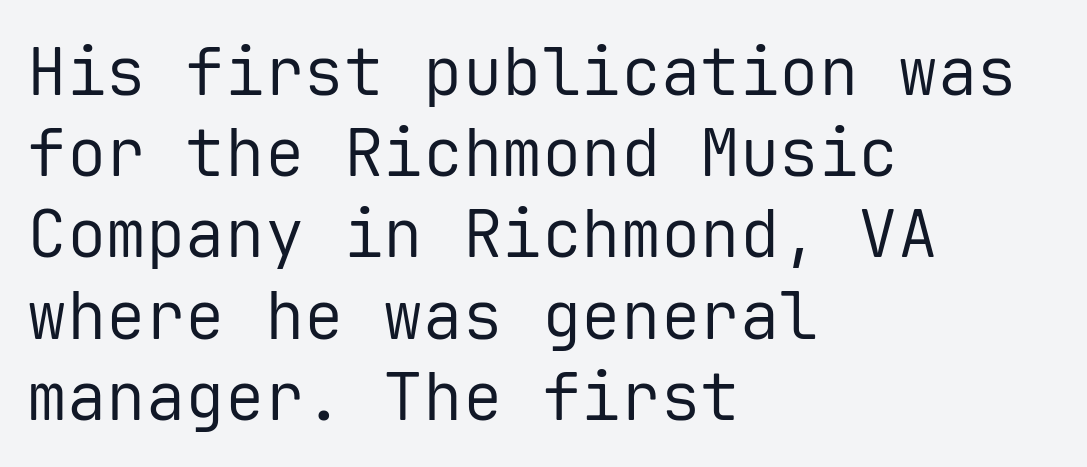
A typesetter would call this monospace, since all characters share one set width. The face used here is rendered with its standard letterfit. Check under the words: just untouched page. This is sans-serif lettering, the kind often seen on screens and signage.
